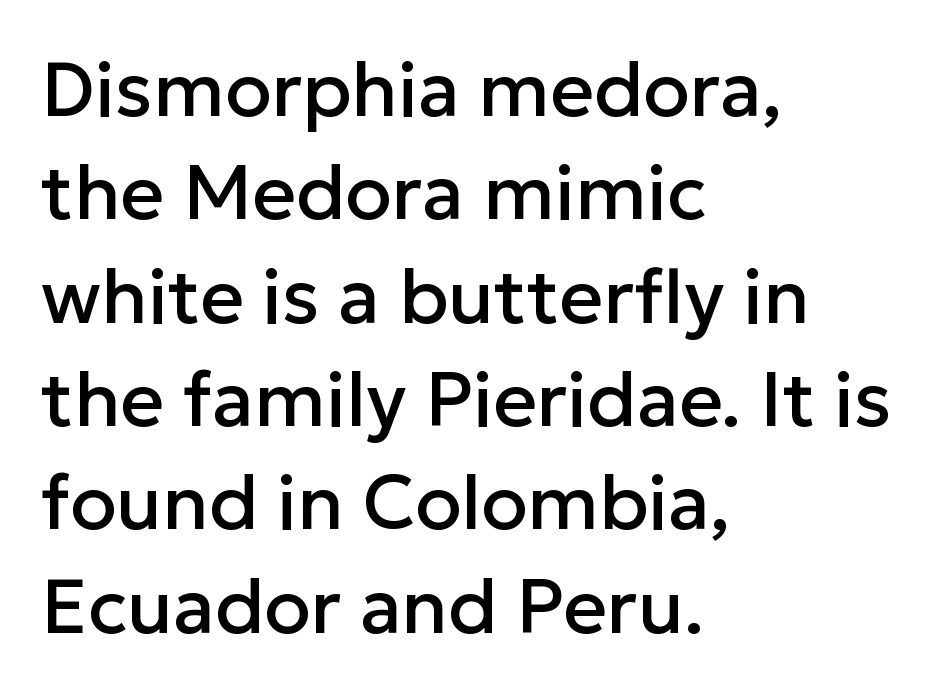
Lines of text with bare space underneath. These lines are rendered in a variable-pitch font. Look at the bottom of the vertical strokes: they stop flat, with no serifs. The font's upright variant was chosen for this text. You could call the tracking neutral — neither tight nor loose.
